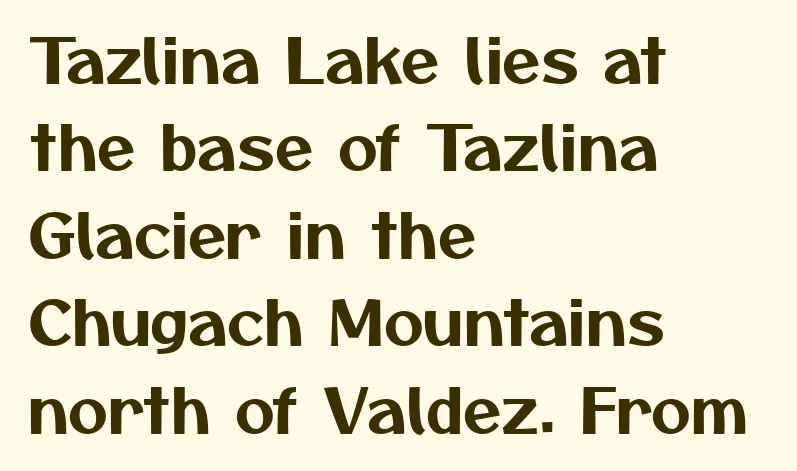
The passage shown is typeset with a sans-serif family. A typesetter would call this leading conventional body-copy spacing. Spacing verdict: proportional, widths tailored to each character. Line starts are locked; line ends wander. Look at the tracking — it's just the regular setting, nothing added. Type without underlining.
